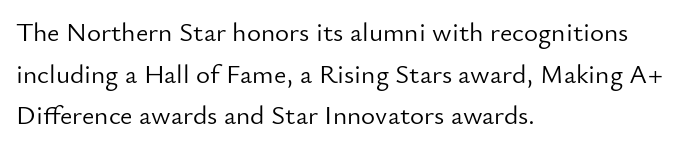
{"italic": "no", "bold": "no", "underline": "no", "align": "left", "line_spacing": "normal", "line_spacing_ratio": 1.54, "letter_spacing": "normal", "letter_spacing_em": 0.0, "glyph_px": 27}
